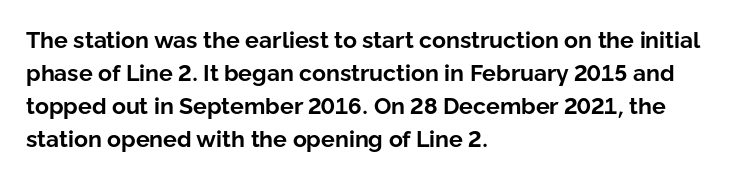
The image shows 23 px bold type, upright; set left-aligned, normal line spacing (1.44x), normal letter spacing, not underlined.
